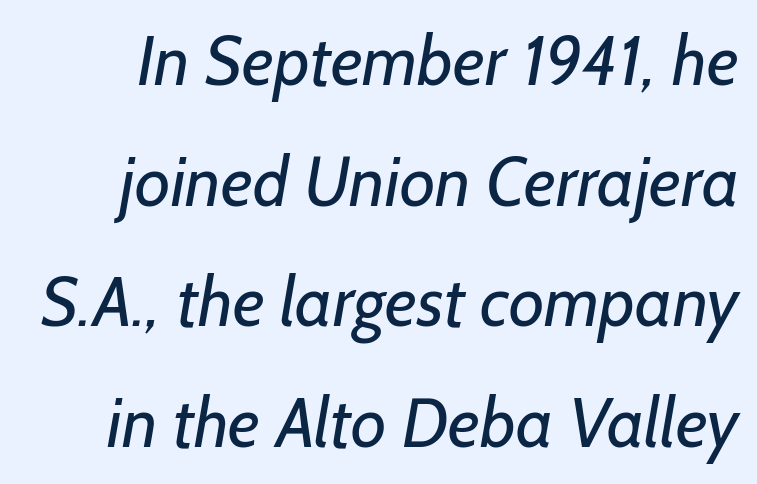
The image shows 69 px regular-weight sans-serif type; set line spacing 1.75x, normal letter spacing, not underlined; low stroke contrast and a medium x-height.
